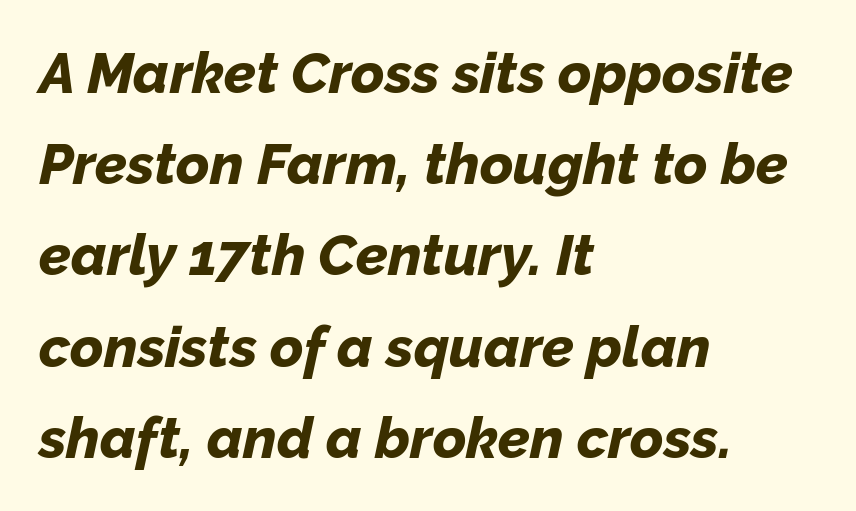
The image shows 57 px bold type, italic (leaning right); set left-aligned, normal line spacing (1.6x), normal letter spacing, not underlined; low stroke contrast and a medium x-height.
